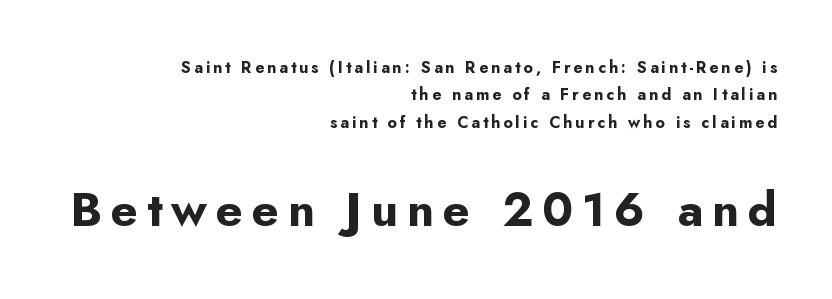
The image shows 47 px bold sans-serif type, upright; set right-aligned, line spacing 1.71x, not underlined; the second (bottom) block is 2.94x larger; low stroke contrast and a small x-height.
